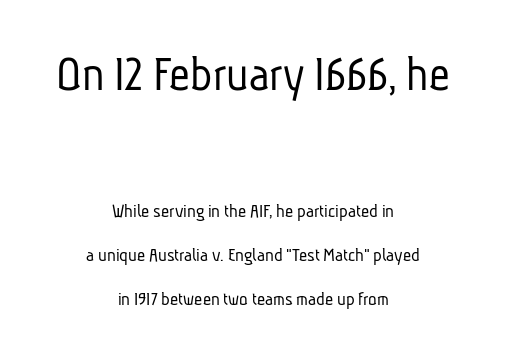
The image shows 51 px light, condensed sans-serif type; set centered, loose line spacing (2.2x), normal letter spacing, not underlined; the first (top) block is 2.55x larger; low stroke contrast and a medium x-height.
